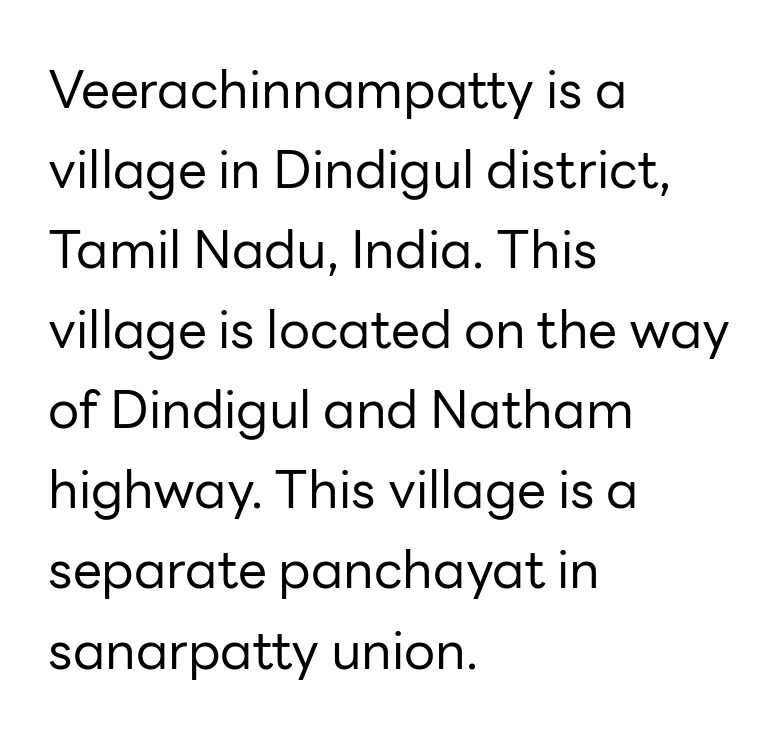
Tracking value appears to be zero — textbook default spacing. Rendered with straight, roman letterforms. Is the block centered? No — it sits flush against the left margin. Any mark beneath the type? The region is blank.
